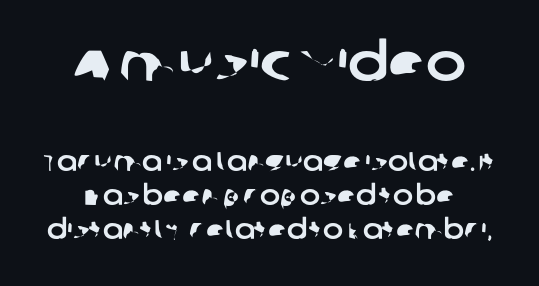
The image shows 54 px sans-serif type; set normal line spacing (1.26x), normal letter spacing, not underlined; the first (top) block is 2.0x larger; low stroke contrast and a large x-height.
